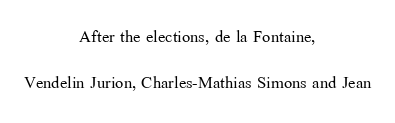
The image shows 22 px text type, upright; set centered, loose line spacing (2.1x), normal letter spacing, not underlined.
